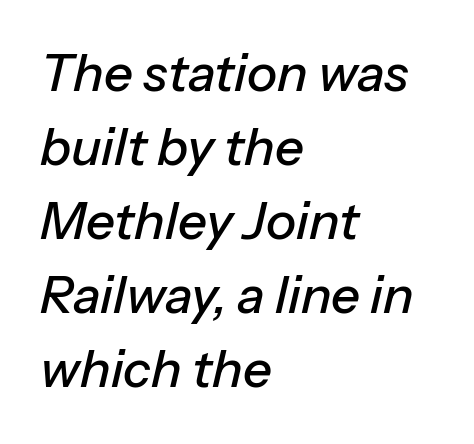
{"italic": "yes", "lean": "right", "slant_degrees": 13, "width": "normal", "stroke_contrast": "low", "x_height": "medium", "monospaced": "no", "underline": "no", "align": "left", "line_spacing": "normal", "line_spacing_ratio": 1.45, "letter_spacing": "normal", "letter_spacing_em": 0.0, "glyph_px": 51}
